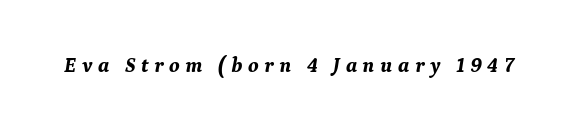
The image shows 21 px bold type, italic (leaning right); set unusually wide letter spacing (+0.26 em), not underlined.
